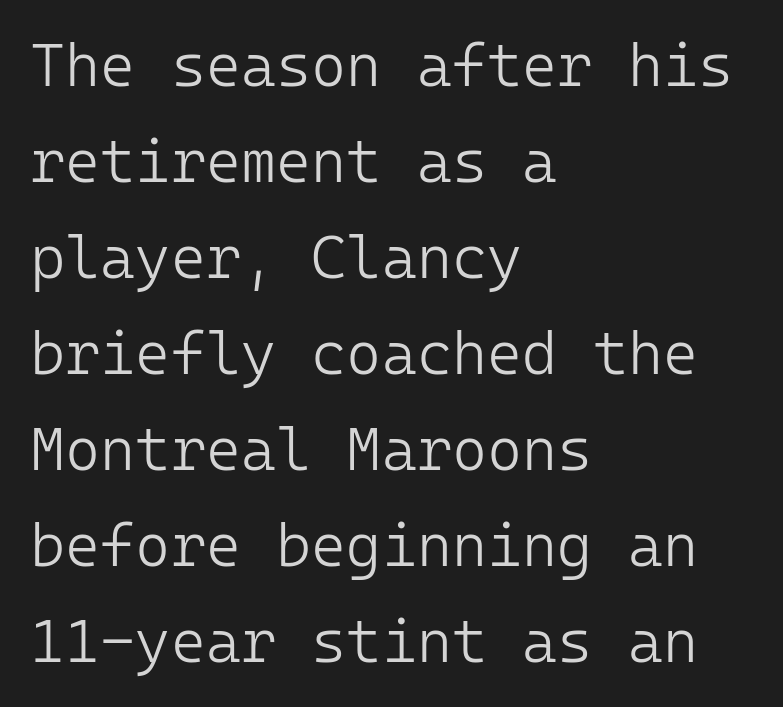
Q: Is the text bold? A: No.
Q: Is the text italic (slanted)? A: No, it is upright.
Q: Is the typeface a serif or a sans-serif typeface? A: Sans-serif.
Q: Is the text underlined? A: No.
Q: How is the paragraph aligned? A: Left-aligned.
Q: Is the spacing between letters normal or unusually wide? A: Normal.
Q: Is the spacing between lines tight, normal or loose? A: Normal.
Q: Width (condensed, normal, or wide)? A: Normal.
Q: Stroke contrast? A: Low.
Q: x-height? A: Medium.
Q: Monospaced? A: Yes.
